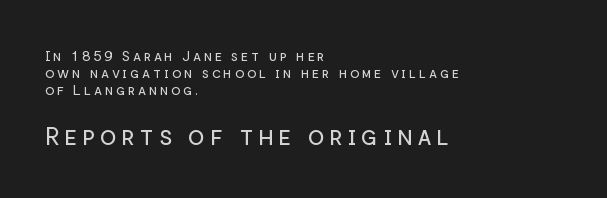
Q: Is the text bold? A: No.
Q: Is the text italic (slanted)? A: No, it is upright.
Q: Is the text underlined? A: No.
Q: How is the paragraph aligned? A: Left-aligned.
Q: Which block of text is set in a larger size, the first (top) or the second (bottom)? A: The second (bottom) one.
